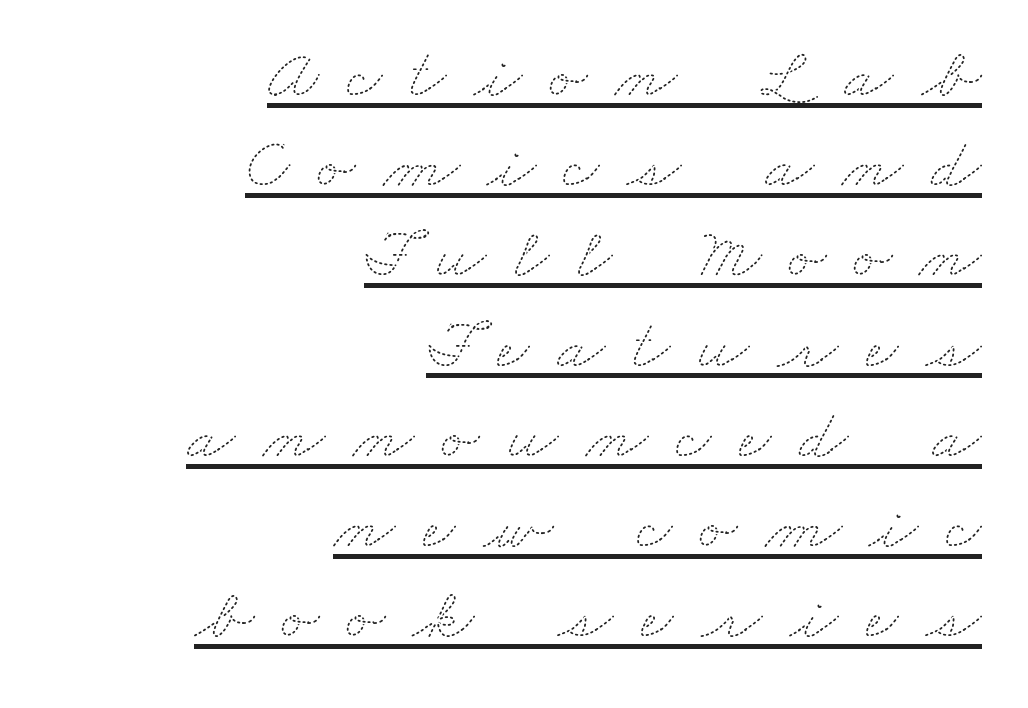
The image shows 71 px thin, wide type; set right-aligned, normal line spacing (1.27x), unusually wide letter spacing (+0.39 em), underlined; medium stroke contrast and a small x-height.
